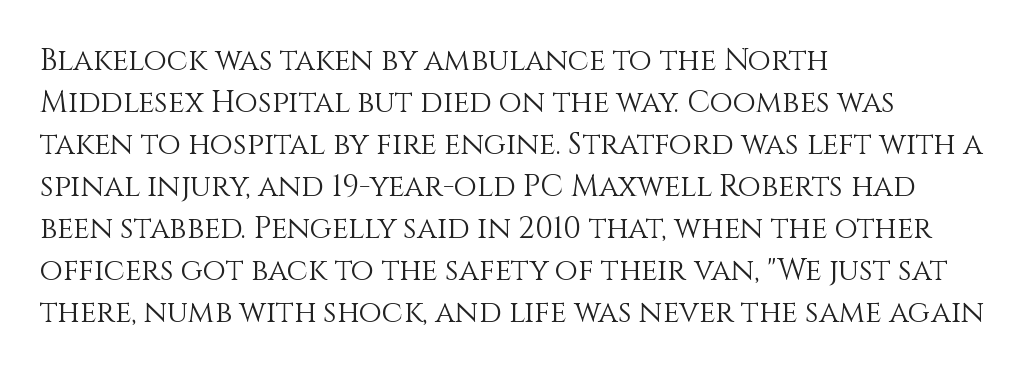
The compositor pushed each line to the left boundary. The space beneath each line is pristine and unruled. Posture: straight, roman, zero tilt. The weight would be labelled regular, book, light, or lighter still.
